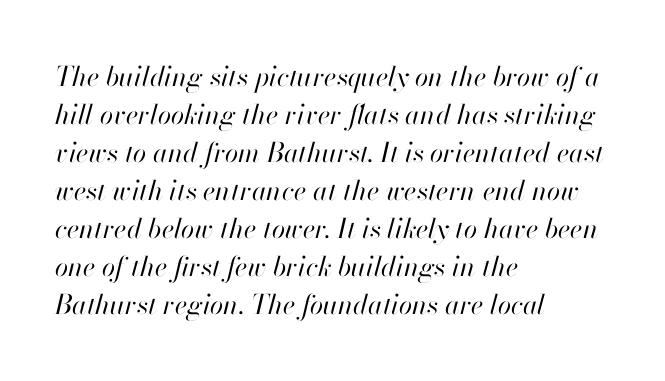
The image shows 27 px text type, italic (leaning right); set left-aligned, normal line spacing (1.41x), normal letter spacing, not underlined.
